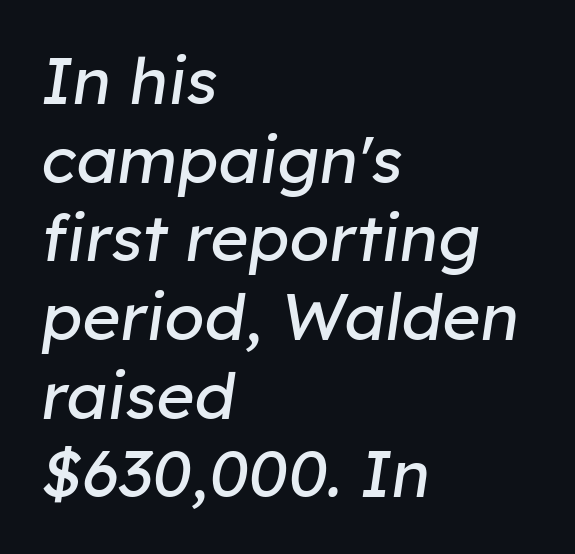
{"italic": "yes", "lean": "right", "slant_degrees": 8, "bold": "no", "weight": "regular", "width": "normal", "stroke_contrast": "low", "x_height": "medium", "monospaced": "no", "underline": "no", "align": "left", "line_spacing_ratio": 1.21, "letter_spacing": "normal", "letter_spacing_em": 0.0, "glyph_px": 65}
